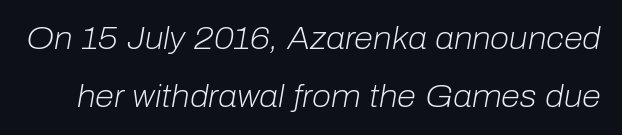
The image shows 31 px light type, italic (leaning right); set line spacing 1.86x, normal letter spacing, not underlined; low stroke contrast and a medium x-height.
